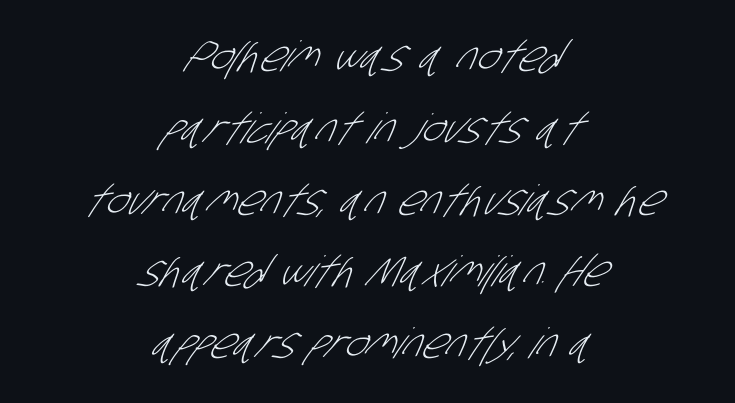
Q: Is the text bold? A: No.
Q: Is the typeface a serif or a sans-serif typeface? A: Sans-serif.
Q: Is the text underlined? A: No.
Q: How is the paragraph aligned? A: Centered.
Q: Is the spacing between letters normal or unusually wide? A: Normal.
Q: Width (condensed, normal, or wide)? A: Condensed.
Q: Stroke contrast? A: Low.
Q: x-height? A: Large.
Q: Monospaced? A: No.
